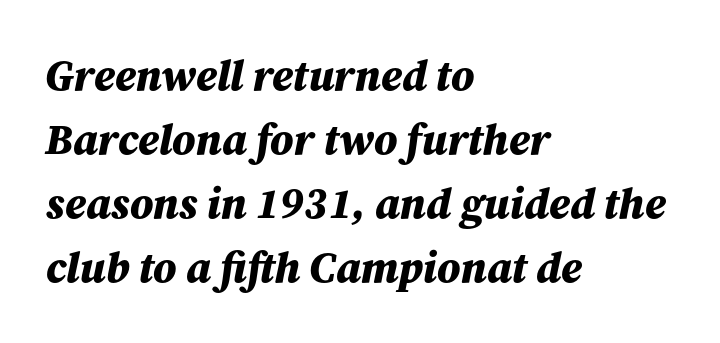
Q: Is the text bold? A: Yes.
Q: Is the text italic (slanted)? A: Yes, it leans right by about 12 degrees.
Q: Is the text underlined? A: No.
Q: How is the paragraph aligned? A: Left-aligned.
Q: Is the spacing between letters normal or unusually wide? A: Normal.
Q: Is the spacing between lines tight, normal or loose? A: Normal.
Q: Width (condensed, normal, or wide)? A: Normal.
Q: Stroke contrast? A: Medium.
Q: x-height? A: Medium.
Q: Monospaced? A: No.
